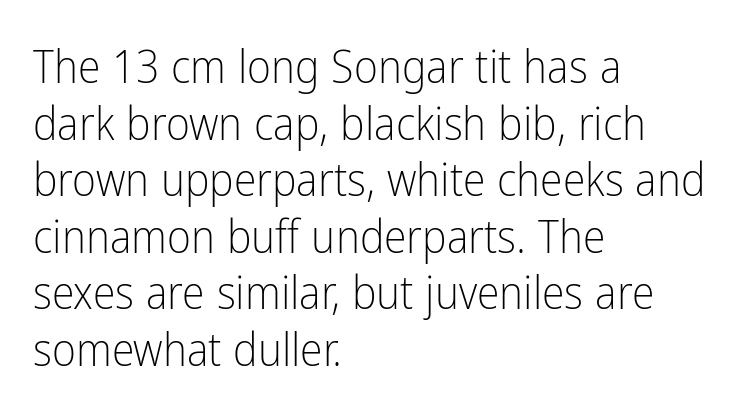
The image shows 46 px light, condensed sans-serif type, upright; set left-aligned, line spacing 1.23x, normal letter spacing, not underlined; low stroke contrast and a medium x-height.
